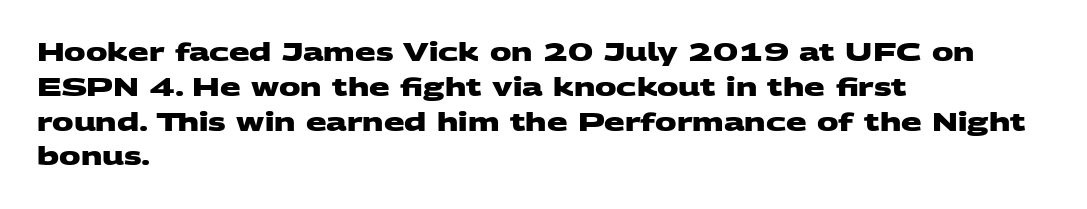
Q: Is the text bold? A: Yes.
Q: Is the text underlined? A: No.
Q: How is the paragraph aligned? A: Left-aligned.
Q: Is the spacing between letters normal or unusually wide? A: Normal.
Q: Is the spacing between lines tight, normal or loose? A: Normal.
